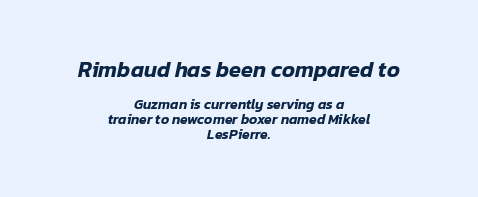
{"italic": "yes", "lean": "right", "slant_degrees": 12, "underline": "no", "align": "center", "line_spacing": "tight", "line_spacing_ratio": 1.06, "letter_spacing": "normal", "letter_spacing_em": 0.0, "larger_block": "first", "size_ratio": 1.57, "glyph_px": 22}
